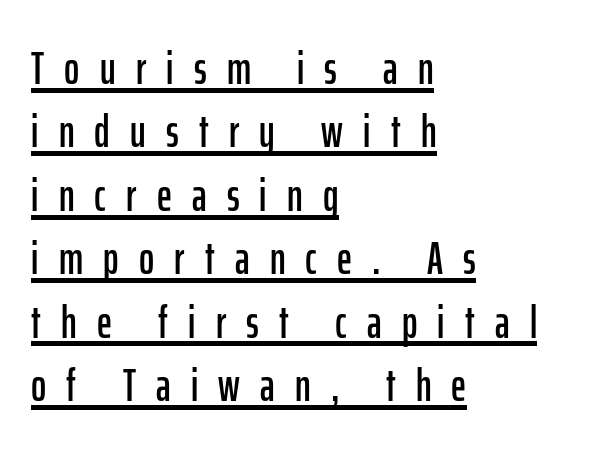
The image shows 46 px condensed sans-serif type, upright; set left-aligned, normal line spacing (1.38x), unusually wide letter spacing (+0.44 em), underlined; low stroke contrast and a medium x-height.
